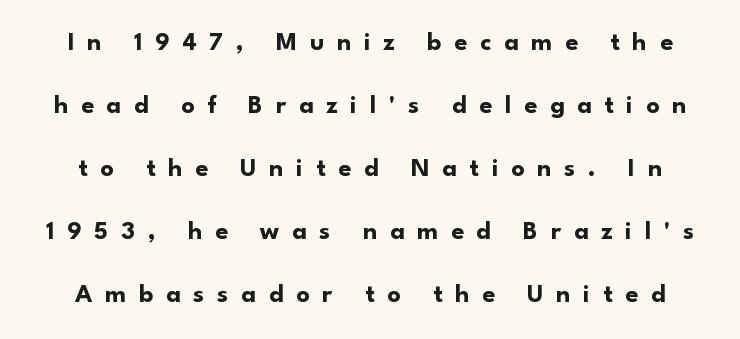
The area under the type is left untouched. The designer dialed line spacing up above the default. Designer's note — italics off, roman on. A typesetter would call this heavily tracked-out type. The rendering uses a bold face; every stroke is thick and dark.
